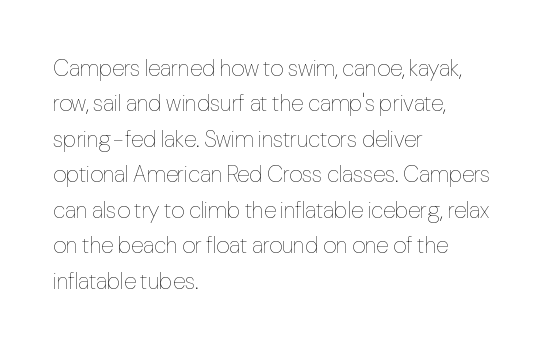
The face looks like a standard text weight, possibly lighter. Vertical strokes here are truly vertical. These lines keep a tight, regular rhythm from letter to letter. Leading matches the norm, producing a regular column. Left-aligned paragraph, ragged on the right. The space directly below the letters is spotless.
